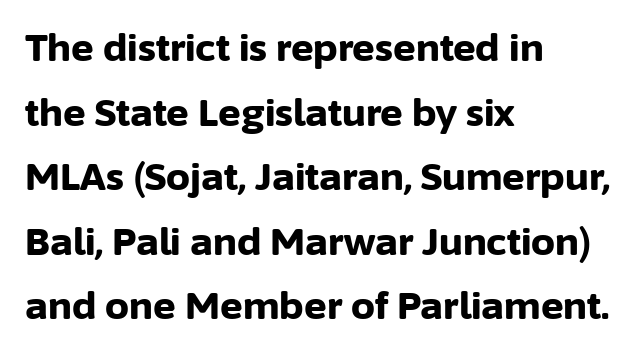
Q: Is the text bold? A: Yes.
Q: Is the text italic (slanted)? A: No, it is upright.
Q: Is the typeface a serif or a sans-serif typeface? A: Sans-serif.
Q: Is the text underlined? A: No.
Q: How is the paragraph aligned? A: Left-aligned.
Q: Is the spacing between letters normal or unusually wide? A: Normal.
Q: Is the spacing between lines tight, normal or loose? A: Normal.
Q: Width (condensed, normal, or wide)? A: Normal.
Q: Stroke contrast? A: Low.
Q: x-height? A: Medium.
Q: Monospaced? A: No.
